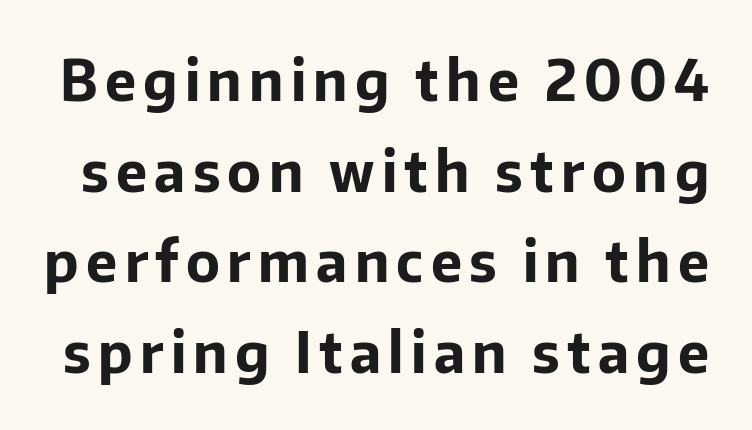
{"serif": "no", "italic": "no", "bold": "yes", "weight": "bold", "width": "normal", "stroke_contrast": "low", "x_height": "medium", "monospaced": "no", "underline": "no", "line_spacing": "normal", "line_spacing_ratio": 1.62, "glyph_px": 56}
